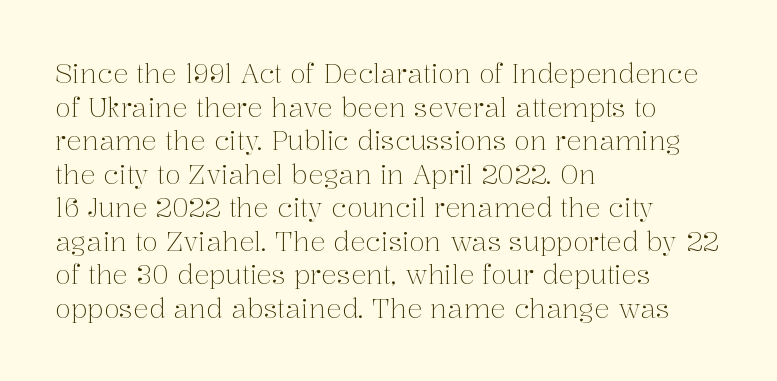
Q: Is the text bold? A: No.
Q: Is the text italic (slanted)? A: No, it is upright.
Q: Is the text underlined? A: No.
Q: How is the paragraph aligned? A: Left-aligned.
Q: Is the spacing between letters normal or unusually wide? A: Normal.
Q: Is the spacing between lines tight, normal or loose? A: Normal.
